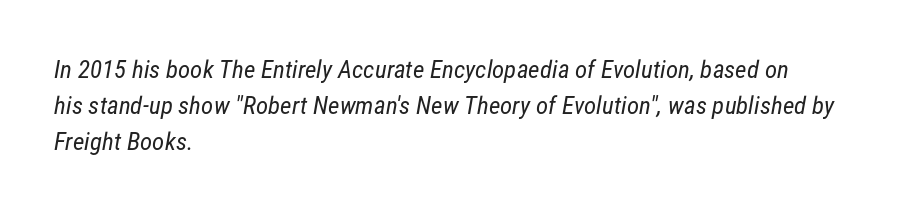
The image shows 25 px text type; set left-aligned, normal line spacing (1.44x), normal letter spacing, not underlined.
